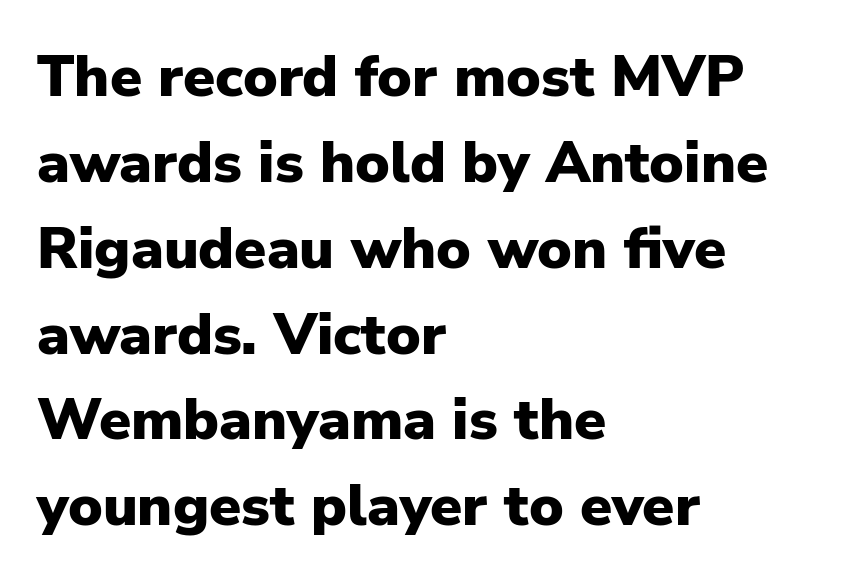
Q: Is the text bold? A: Yes.
Q: Is the text italic (slanted)? A: No, it is upright.
Q: Is the typeface a serif or a sans-serif typeface? A: Sans-serif.
Q: Is the text underlined? A: No.
Q: How is the paragraph aligned? A: Left-aligned.
Q: Is the spacing between letters normal or unusually wide? A: Normal.
Q: Is the spacing between lines tight, normal or loose? A: Normal.
Q: Width (condensed, normal, or wide)? A: Normal.
Q: Stroke contrast? A: Low.
Q: x-height? A: Medium.
Q: Monospaced? A: No.
